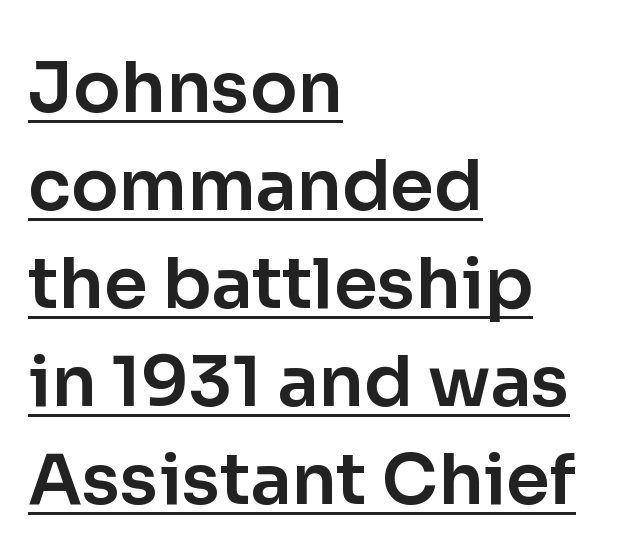
The rendering uses natural spacing where letterforms have individual widths. Posture: straight, roman, zero tilt. Students, observe: this is what conventionally led text looks like. Letter spacing: default. Line starts are locked; line ends wander. Each letter's strokes conclude bluntly, with no projecting serifs.
